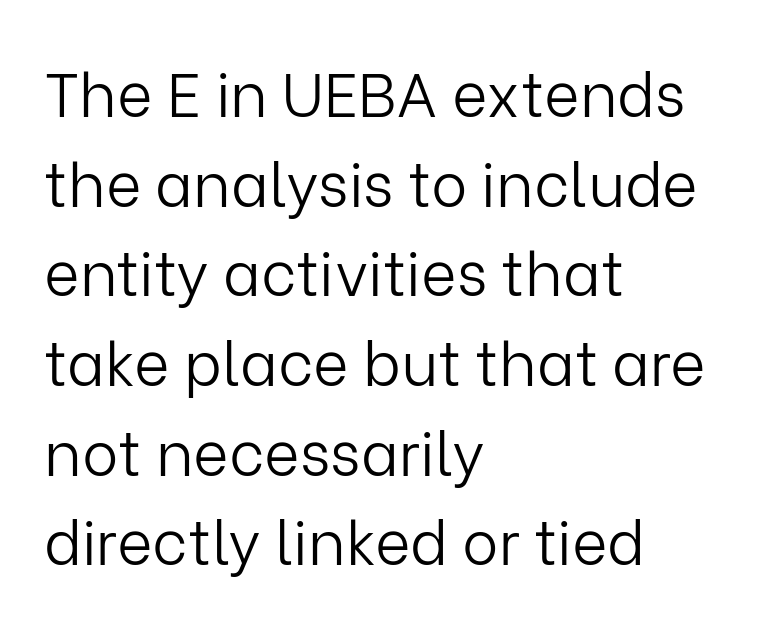
Q: Is the text bold? A: No.
Q: Is the text italic (slanted)? A: No, it is upright.
Q: Is the typeface a serif or a sans-serif typeface? A: Sans-serif.
Q: Is the text underlined? A: No.
Q: How is the paragraph aligned? A: Left-aligned.
Q: Is the spacing between letters normal or unusually wide? A: Normal.
Q: Is the spacing between lines tight, normal or loose? A: Normal.
Q: Width (condensed, normal, or wide)? A: Normal.
Q: Stroke contrast? A: Low.
Q: x-height? A: Medium.
Q: Monospaced? A: No.
